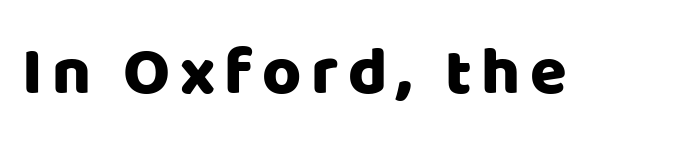
Q: Is the text italic (slanted)? A: No, it is upright.
Q: Is the typeface a serif or a sans-serif typeface? A: Sans-serif.
Q: Is the text underlined? A: No.
Q: Width (condensed, normal, or wide)? A: Normal.
Q: Stroke contrast? A: Low.
Q: x-height? A: Large.
Q: Monospaced? A: No.
